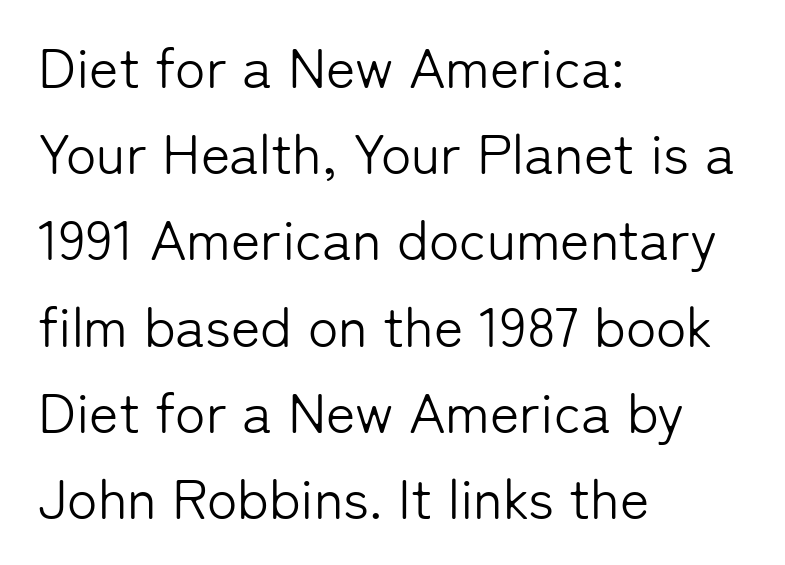
{"serif": "no", "italic": "no", "bold": "no", "weight": "light", "width": "normal", "stroke_contrast": "low", "x_height": "medium", "monospaced": "no", "underline": "no", "align": "left", "line_spacing": "normal", "line_spacing_ratio": 1.54, "letter_spacing": "normal", "letter_spacing_em": 0.0, "glyph_px": 56}
